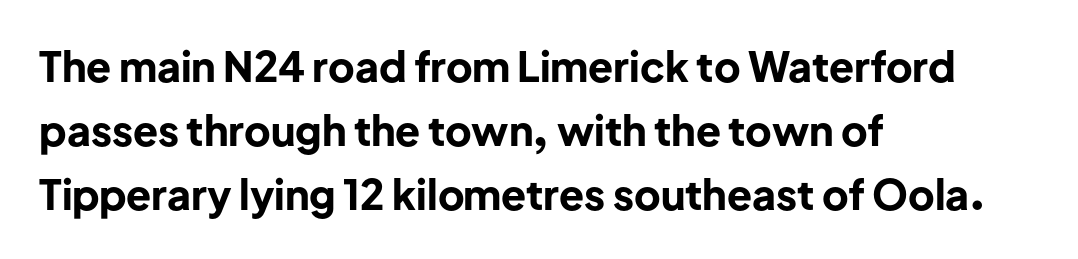
The image shows 41 px bold sans-serif type, upright; set left-aligned, normal line spacing (1.56x), normal letter spacing, not underlined; low stroke contrast and a medium x-height.
